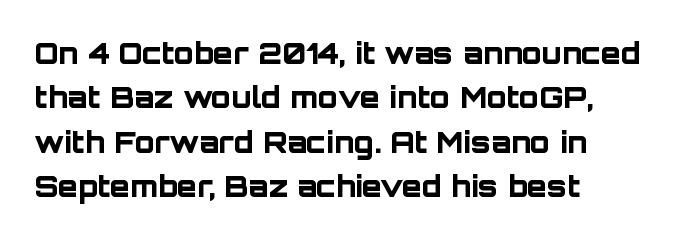
{"serif": "no", "italic": "no", "bold": "yes", "weight": "bold", "width": "normal", "stroke_contrast": "low", "x_height": "large", "monospaced": "no", "underline": "no", "align": "left", "line_spacing": "normal", "line_spacing_ratio": 1.53, "letter_spacing": "normal", "letter_spacing_em": 0.0, "glyph_px": 29}
